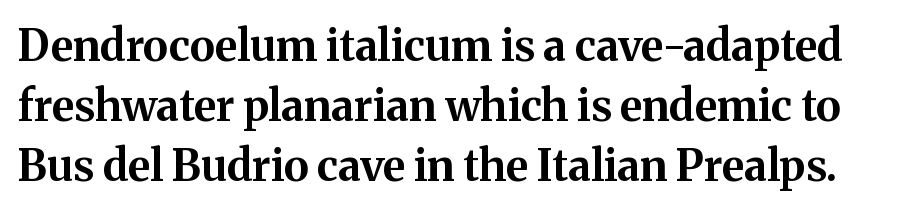
{"serif": "yes", "italic": "no", "bold": "yes", "weight": "bold", "width": "normal", "stroke_contrast": "medium", "x_height": "medium", "monospaced": "no", "underline": "no", "line_spacing": "normal", "line_spacing_ratio": 1.4, "letter_spacing": "normal", "letter_spacing_em": 0.0, "glyph_px": 43}
